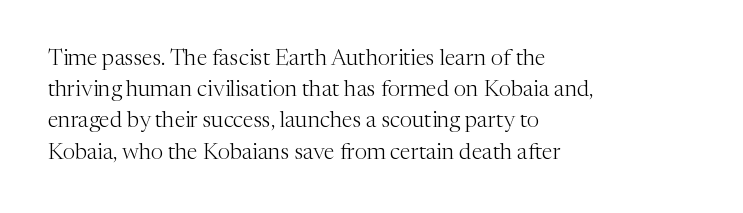
Q: Is the text bold? A: No.
Q: Is the text italic (slanted)? A: No, it is upright.
Q: Is the text underlined? A: No.
Q: How is the paragraph aligned? A: Left-aligned.
Q: Is the spacing between letters normal or unusually wide? A: Normal.
Q: Is the spacing between lines tight, normal or loose? A: Normal.
